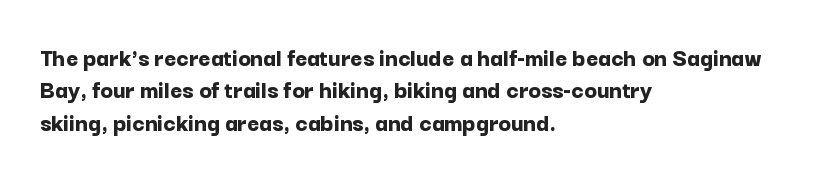
{"italic": "no", "bold": "yes", "underline": "no", "align": "left", "line_spacing": "normal", "line_spacing_ratio": 1.25, "letter_spacing": "normal", "letter_spacing_em": 0.0, "glyph_px": 26}
